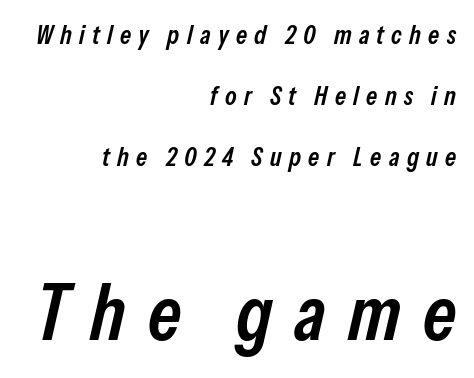
The image shows 78 px semibold, condensed type, italic (leaning right); set right-aligned, loose line spacing (2.35x), unusually wide letter spacing (+0.28 em), not underlined; the second (bottom) block is 3.0x larger; low stroke contrast and a medium x-height.
